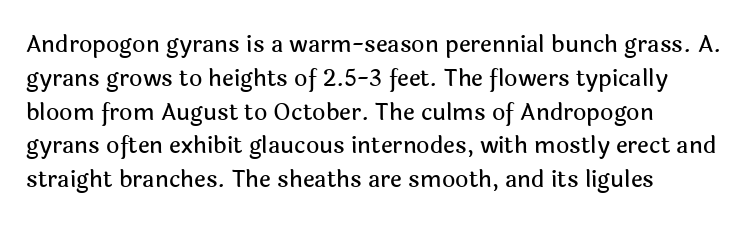
Q: Is the text italic (slanted)? A: No, it is upright.
Q: Is the text underlined? A: No.
Q: How is the paragraph aligned? A: Left-aligned.
Q: Is the spacing between letters normal or unusually wide? A: Normal.
Q: Is the spacing between lines tight, normal or loose? A: Normal.
